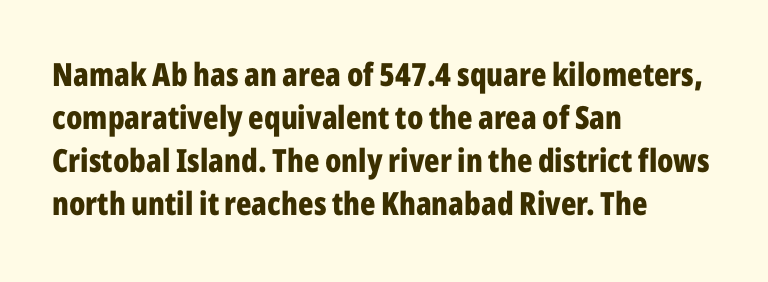
{"serif": "no", "italic": "no", "bold": "yes", "weight": "bold", "width": "condensed", "stroke_contrast": "low", "x_height": "medium", "monospaced": "no", "underline": "no", "align": "left", "line_spacing": "normal", "line_spacing_ratio": 1.34, "letter_spacing": "normal", "letter_spacing_em": 0.0, "glyph_px": 32}
